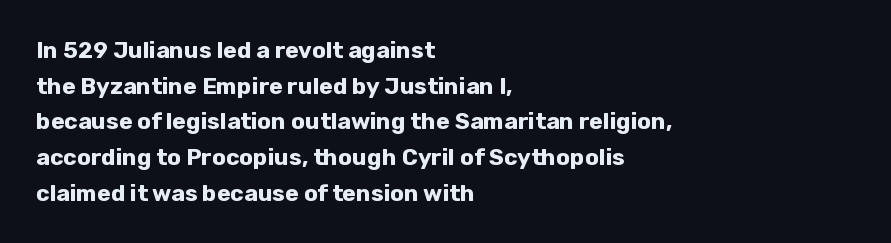
Is the block centered? No — it sits flush against the left margin. A full-strength bold gives these letters their thick strokes. The zone under the glyphs is completely vacant. This sample uses an upright cut, with every glyph sitting square on the baseline. The passage shown has conventional tracking throughout. The line-height multiplier appears to be the usual default.
